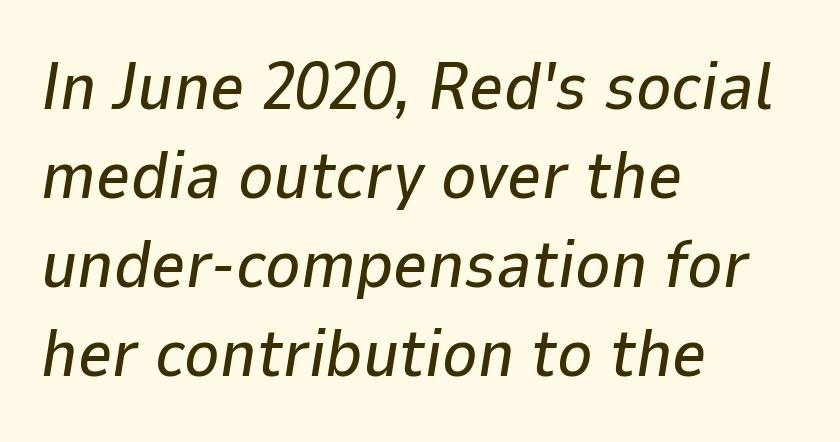
This rendering leaves character spacing at its baseline value. Interline gaps are of average width in this sample. The specimen reads as italic at a glance. Is this a fixed-width face? No — the glyphs have proportional, varying widths.
